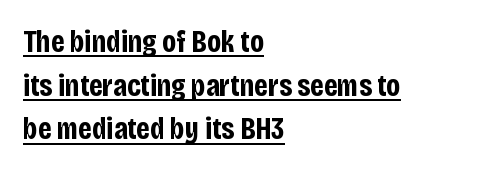
{"serif": "no", "italic": "no", "bold": "yes", "weight": "bold", "width": "condensed", "stroke_contrast": "low", "x_height": "large", "monospaced": "no", "underline": "yes", "align": "left", "line_spacing": "normal", "line_spacing_ratio": 1.41, "letter_spacing": "normal", "letter_spacing_em": 0.0, "glyph_px": 31}
